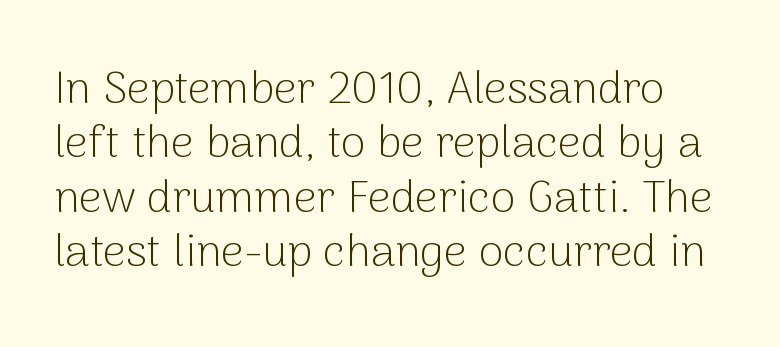
The image shows 45 px light sans-serif type, upright; set line spacing 1.21x, normal letter spacing, not underlined; low stroke contrast and a medium x-height.
